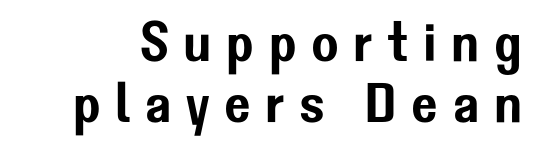
You could barely slide anything between these rows. I'd call this a sans setting — the letters go barefoot. Any mark beneath the type? The region is blank. These lines are rendered in a variable-pitch font.
